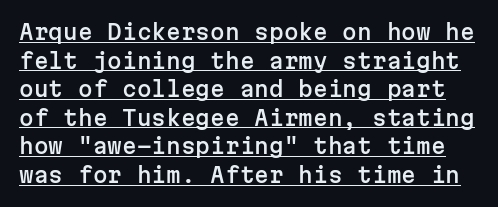
Q: Is the text italic (slanted)? A: No, it is upright.
Q: Is the text underlined? A: Yes.
Q: Is the spacing between letters normal or unusually wide? A: Normal.
Q: Is the spacing between lines tight, normal or loose? A: Normal.
